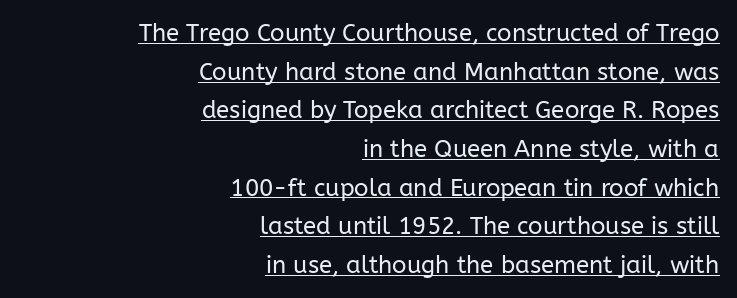
The lines are quadded right. The strokes are not fattened; the text isn't bold. Leading matches the norm, producing a regular column. Caption: standard tracking, unaltered.
